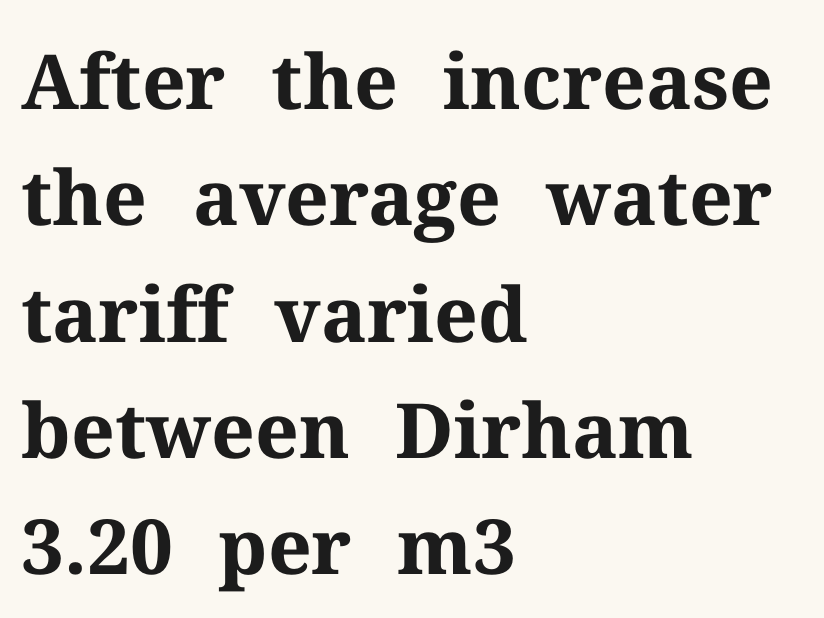
The image shows 76 px bold serif type, upright; set left-aligned, normal line spacing (1.53x), normal letter spacing, not underlined; medium stroke contrast and a medium x-height.
